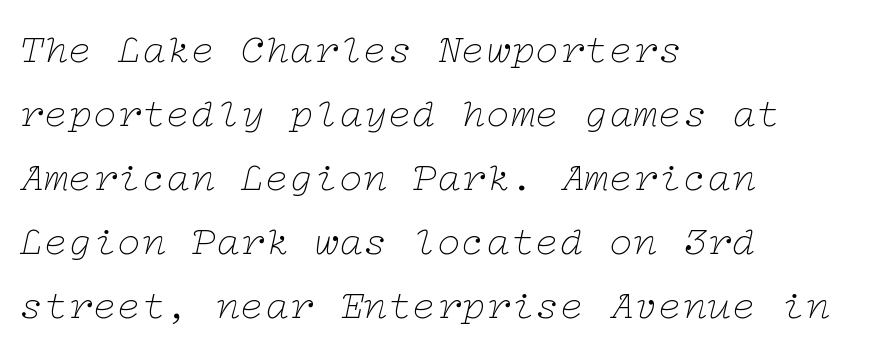
The image shows 41 px thin, wide serif type, italic (leaning right); set left-aligned, normal line spacing (1.56x), normal letter spacing, not underlined; low stroke contrast and a medium x-height.
